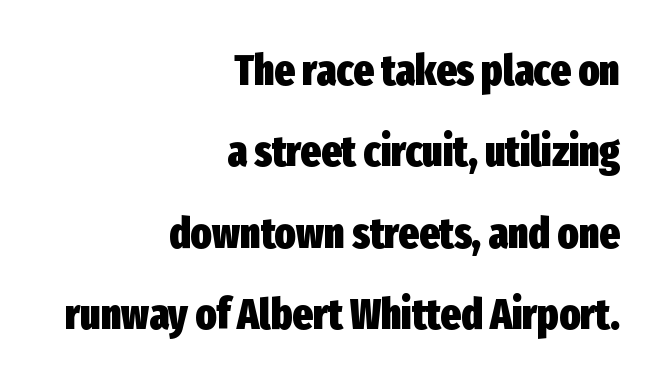
{"serif": "no", "italic": "no", "bold": "yes", "weight": "heavy", "width": "condensed", "stroke_contrast": "low", "x_height": "medium", "monospaced": "no", "underline": "no", "align": "right", "line_spacing_ratio": 1.89, "letter_spacing": "normal", "letter_spacing_em": 0.0, "glyph_px": 43}
